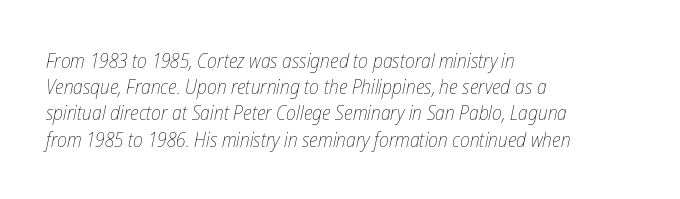
Q: Is the text bold? A: No.
Q: Is the text italic (slanted)? A: Yes, it leans right by about 12 degrees.
Q: Is the text underlined? A: No.
Q: How is the paragraph aligned? A: Left-aligned.
Q: Is the spacing between letters normal or unusually wide? A: Normal.
Q: Is the spacing between lines tight, normal or loose? A: Normal.
